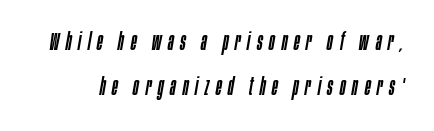
The image shows 24 px text type, italic (leaning right); set line spacing 1.87x, unusually wide letter spacing (+0.28 em), not underlined.
